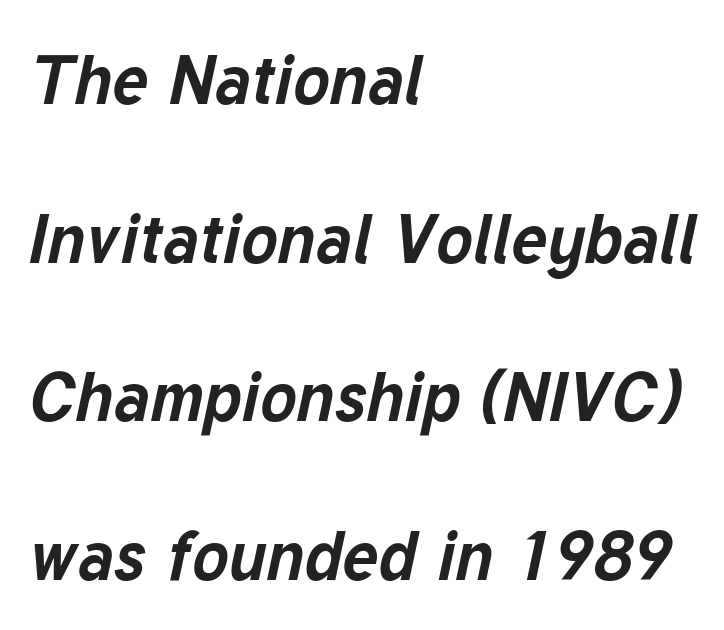
Typeset ragged right — the left edge is the straight one. Heavy, bold letterforms. The passage shown stacks its lines with a broad gap. Looks like regular typesetting: each glyph gets only the width it needs. Posture: slanted.
